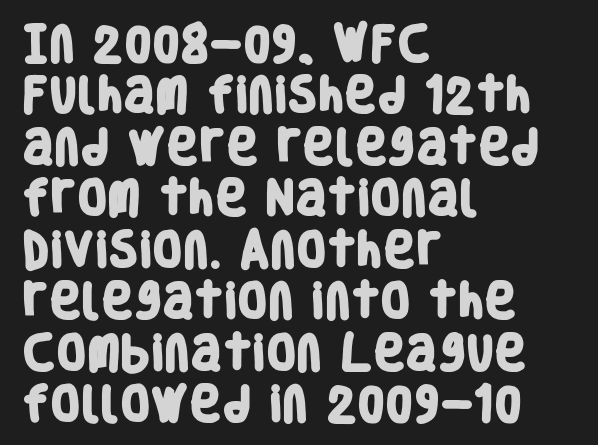
{"serif": "no", "bold": "yes", "weight": "heavy", "width": "condensed", "stroke_contrast": "low", "x_height": "large", "monospaced": "no", "underline": "no", "align": "left", "line_spacing": "normal", "line_spacing_ratio": 1.32, "letter_spacing": "normal", "letter_spacing_em": 0.0, "glyph_px": 39}
